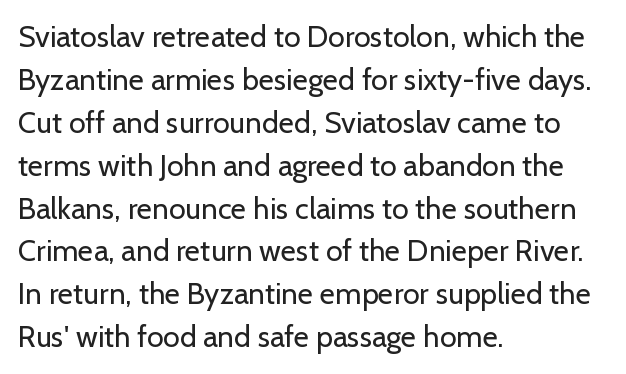
The image shows 30 px regular-weight sans-serif type, upright; set left-aligned, normal line spacing (1.43x), normal letter spacing, not underlined; low stroke contrast and a medium x-height.
